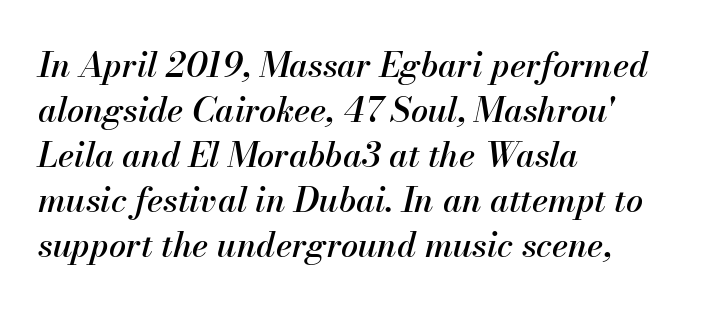
The image shows 34 px text type, italic (leaning right); set left-aligned, normal line spacing (1.32x), normal letter spacing, not underlined; medium stroke contrast and a small x-height.
